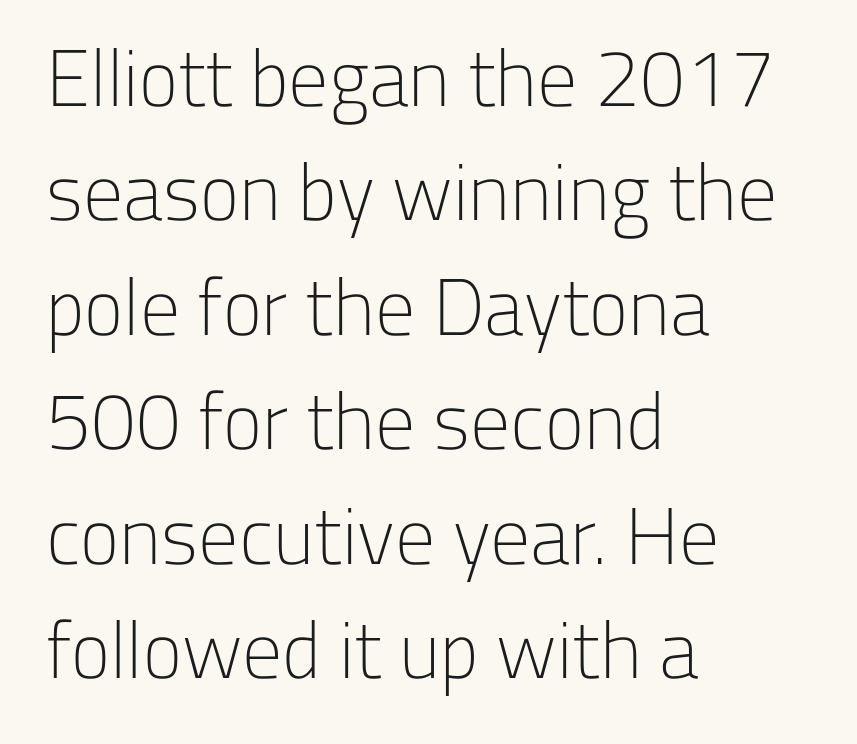
Q: Is the text bold? A: No.
Q: Is the text italic (slanted)? A: No, it is upright.
Q: Is the typeface a serif or a sans-serif typeface? A: Sans-serif.
Q: Is the text underlined? A: No.
Q: How is the paragraph aligned? A: Left-aligned.
Q: Is the spacing between letters normal or unusually wide? A: Normal.
Q: Is the spacing between lines tight, normal or loose? A: Normal.
Q: Width (condensed, normal, or wide)? A: Normal.
Q: Stroke contrast? A: Low.
Q: x-height? A: Medium.
Q: Monospaced? A: No.
